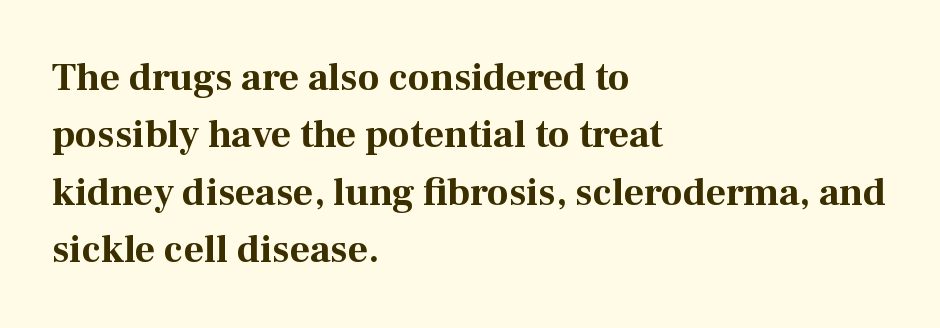
Q: Is the text bold? A: Yes.
Q: Is the text italic (slanted)? A: No, it is upright.
Q: Is the typeface a serif or a sans-serif typeface? A: Serif.
Q: Is the text underlined? A: No.
Q: How is the paragraph aligned? A: Left-aligned.
Q: Is the spacing between letters normal or unusually wide? A: Normal.
Q: Is the spacing between lines tight, normal or loose? A: Normal.
Q: Width (condensed, normal, or wide)? A: Normal.
Q: Stroke contrast? A: Medium.
Q: x-height? A: Medium.
Q: Monospaced? A: No.
